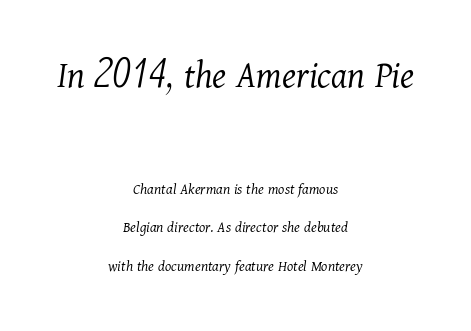
Think of a printed novel: that variable character pitch is what you see here. Rendered with sloped, italic letterforms. Airy leading. Tracking here is standard; glyphs follow each other at the usual distance.
